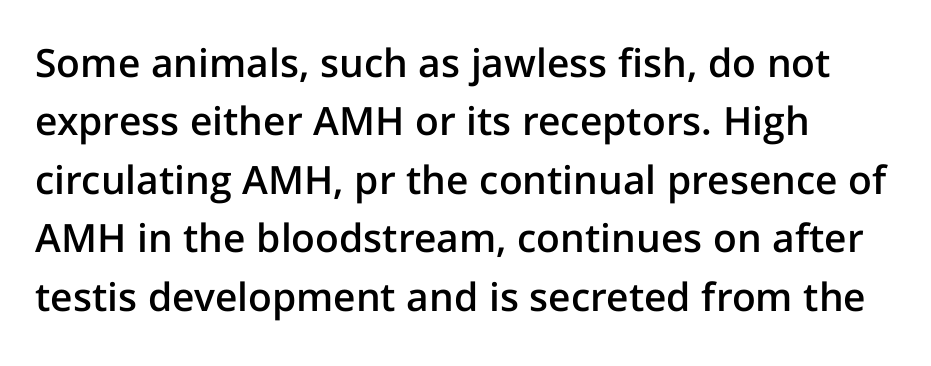
A bit beefed up — I'd call it semibold rather than bold. This sample is left-justified, so line endings fall wherever the words run out. The letters stand upright; this is a roman face. The space between consecutive lines is moderate. No feet cap the strokes, marking this as sans-serif type.
